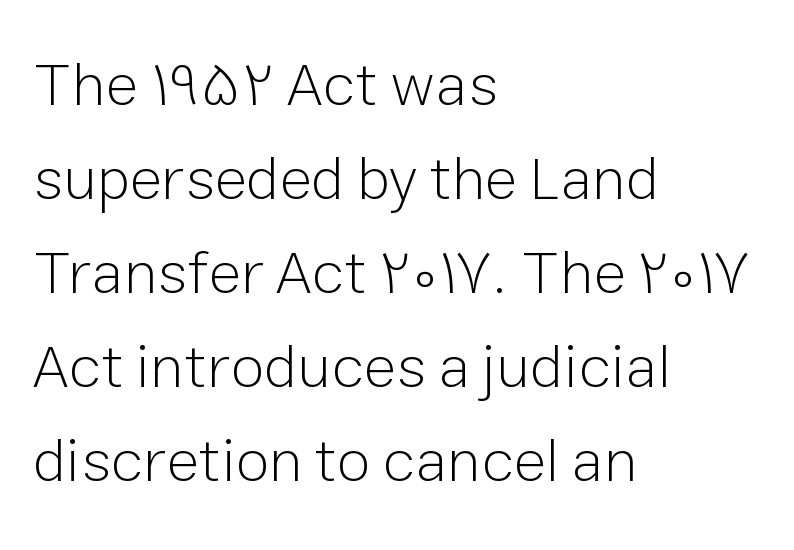
{"serif": "no", "italic": "no", "bold": "no", "weight": "light", "width": "normal", "stroke_contrast": "low", "x_height": "medium", "monospaced": "no", "underline": "no", "align": "left", "line_spacing": "normal", "line_spacing_ratio": 1.54, "letter_spacing": "normal", "letter_spacing_em": 0.0, "glyph_px": 61}
